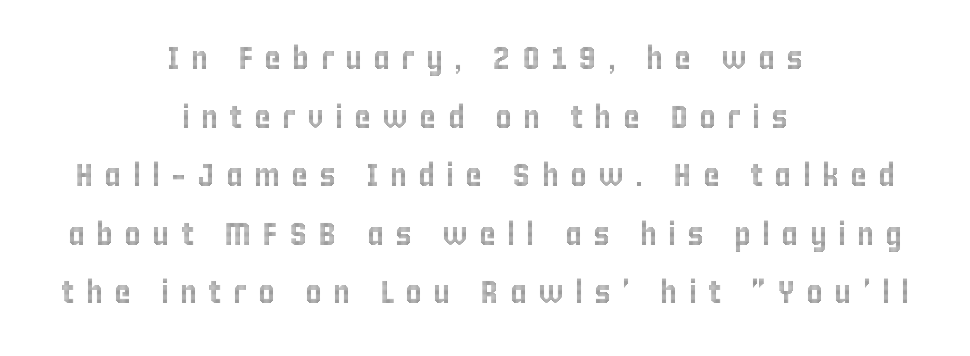
{"italic": "no", "width": "condensed", "x_height": "large", "monospaced": "no", "underline": "no", "align": "center", "line_spacing_ratio": 1.83, "letter_spacing": "wide", "letter_spacing_em": 0.35, "glyph_px": 32}
